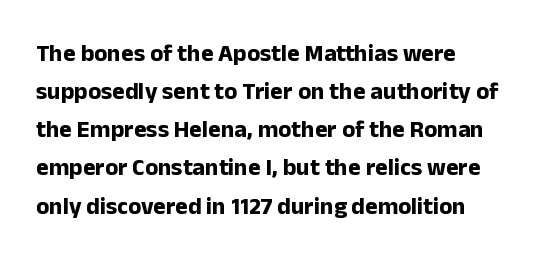
Q: Is the text bold? A: Yes.
Q: Is the text italic (slanted)? A: No, it is upright.
Q: Is the text underlined? A: No.
Q: How is the paragraph aligned? A: Left-aligned.
Q: Is the spacing between letters normal or unusually wide? A: Normal.
Q: Is the spacing between lines tight, normal or loose? A: Normal.
